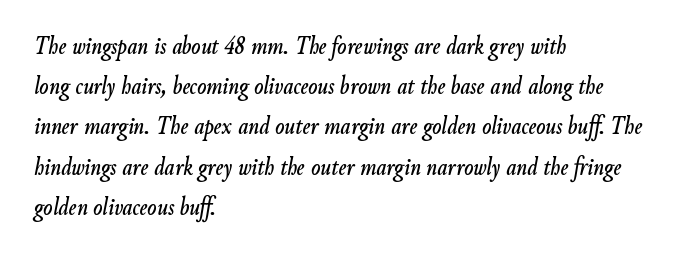
{"italic": "yes", "lean": "right", "slant_degrees": 9, "underline": "no", "align": "left", "line_spacing": "normal", "line_spacing_ratio": 1.49, "letter_spacing": "normal", "letter_spacing_em": 0.0, "glyph_px": 27}
